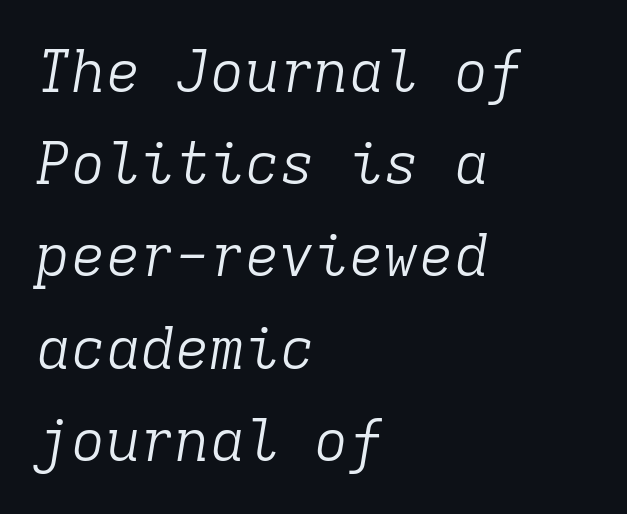
The image shows 58 px light serif type, italic (leaning right), monospaced; set left-aligned, normal line spacing (1.59x), normal letter spacing, not underlined; low stroke contrast and a medium x-height.
